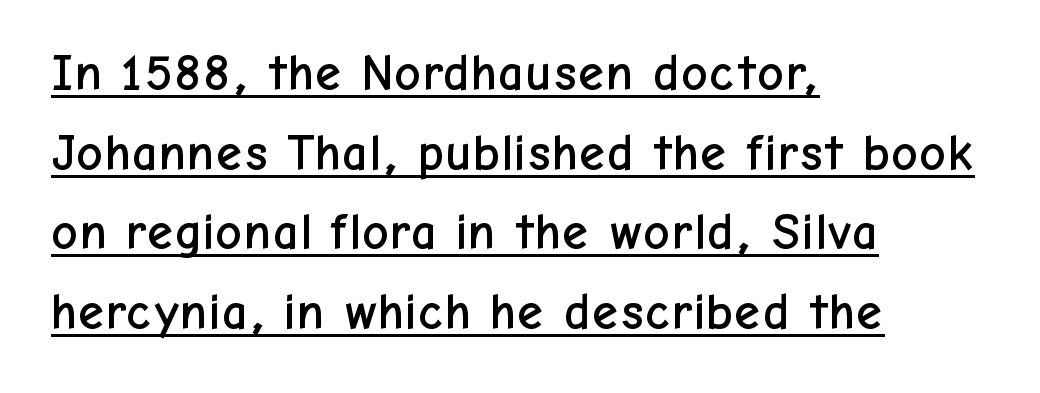
Q: Is the text italic (slanted)? A: No, it is upright.
Q: Is the typeface a serif or a sans-serif typeface? A: Sans-serif.
Q: Is the text underlined? A: Yes.
Q: How is the paragraph aligned? A: Left-aligned.
Q: Is the spacing between letters normal or unusually wide? A: Normal.
Q: Is the spacing between lines tight, normal or loose? A: Normal.
Q: Width (condensed, normal, or wide)? A: Normal.
Q: Stroke contrast? A: Low.
Q: x-height? A: Medium.
Q: Monospaced? A: No.
